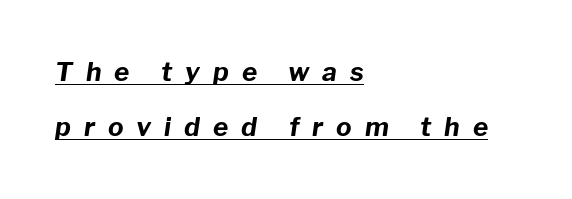
The lines in this sample share a left origin and differ only in where they stop. Beneath each row of characters lies a ruled line. A great deal of white space separates one row of letters from the next. In terms of posture, this sample is oblique. On the weight axis this lands at bold, roughly 700. The letterforms stand isolated, each surrounded by extra space.
